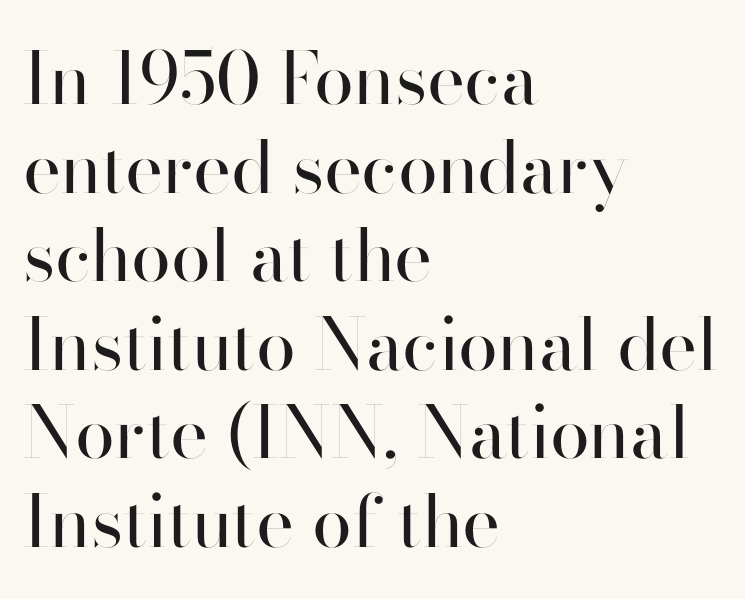
{"serif": "no", "italic": "no", "bold": "no", "weight": "regular", "width": "normal", "stroke_contrast": "high", "x_height": "small", "monospaced": "no", "underline": "no", "align": "left", "line_spacing_ratio": 1.23, "letter_spacing": "normal", "letter_spacing_em": 0.0, "glyph_px": 72}
